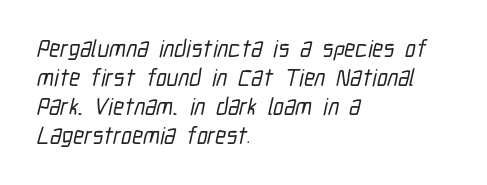
{"underline": "no", "align": "left", "line_spacing_ratio": 1.21, "letter_spacing": "normal", "letter_spacing_em": 0.0, "glyph_px": 24}
